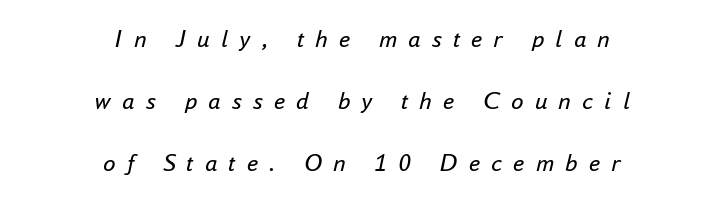
Q: Is the text bold? A: No.
Q: Is the text italic (slanted)? A: Yes, it leans right by about 16 degrees.
Q: Is the text underlined? A: No.
Q: How is the paragraph aligned? A: Centered.
Q: Is the spacing between letters normal or unusually wide? A: Unusually wide.
Q: Is the spacing between lines tight, normal or loose? A: Loose.
